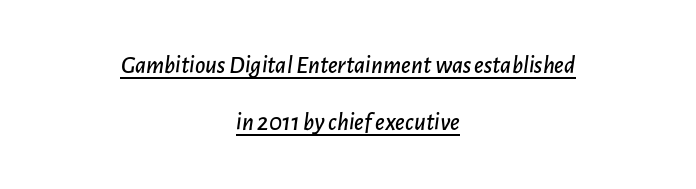
The image shows 25 px text type, italic (leaning right); set centered, loose line spacing (2.3x), normal letter spacing, underlined.
